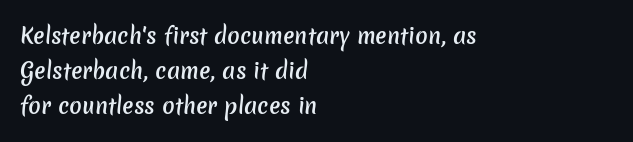
The horizontal fit of the characters is conventional and even. Typeset ragged right — the left edge is the straight one. The strokes are fattened partway — semibold, not bold. Underline: absent. One glance says typical: line gaps are just what's usual.
